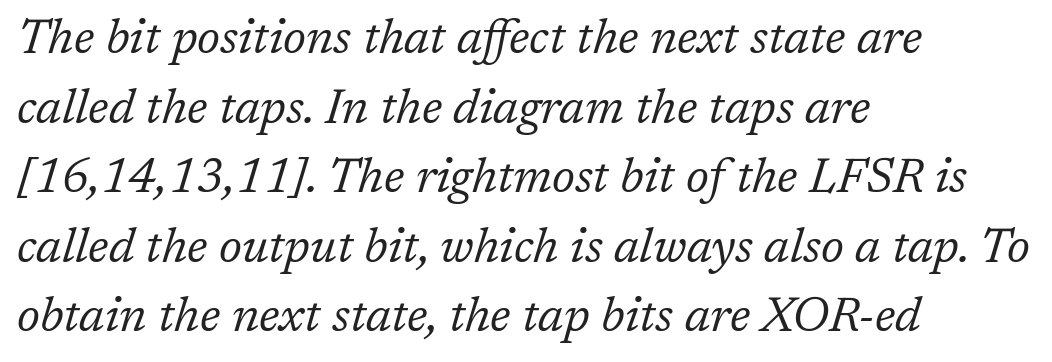
{"serif": "yes", "italic": "yes", "lean": "right", "slant_degrees": 17, "bold": "no", "weight": "regular", "width": "normal", "stroke_contrast": "low", "x_height": "medium", "monospaced": "no", "underline": "no", "align": "left", "line_spacing": "normal", "line_spacing_ratio": 1.45, "letter_spacing": "normal", "letter_spacing_em": 0.0, "glyph_px": 48}
